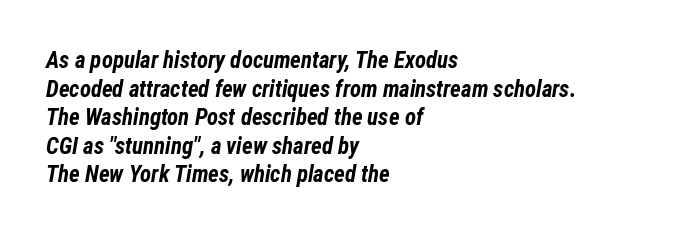
The image shows 23 px bold type, italic (leaning right); set left-aligned, line spacing 1.24x, normal letter spacing, not underlined.
